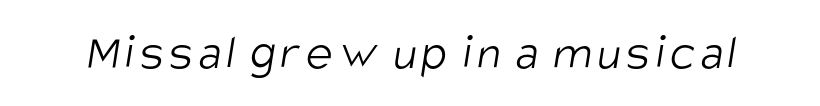
{"serif": "no", "bold": "no", "weight": "light", "width": "condensed", "stroke_contrast": "low", "x_height": "large", "monospaced": "no", "underline": "no", "glyph_px": 50}
